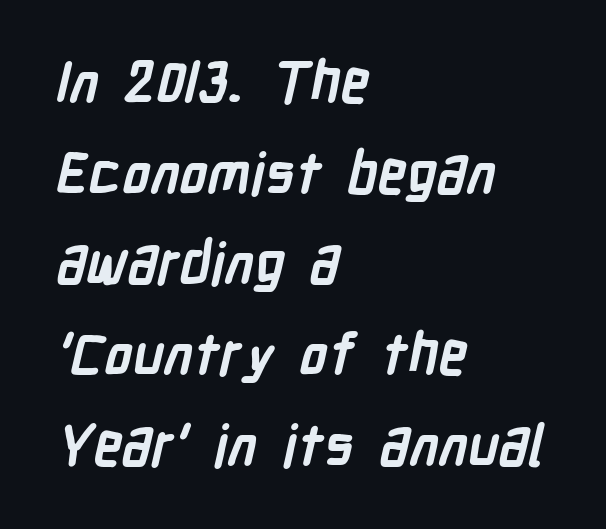
The passage is arranged the way most books set body copy — flush left. Bare-footed words on every line. On the weight axis this lands at bold, roughly 700. Varying glyph widths throughout — classic text-font behaviour. Examine the stroke ends and you'll find no serifs.
